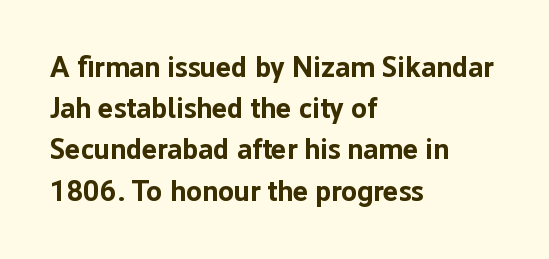
The image shows 29 px bold sans-serif type, upright; set left-aligned, normal line spacing (1.42x), normal letter spacing, not underlined; low stroke contrast and a medium x-height.
